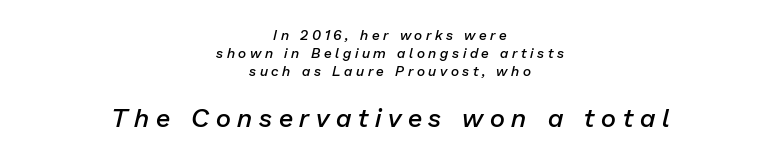
The typesetter chose a symmetrical, centered arrangement here. When letters slant like this, we call the style italic. The tracking jumps out immediately: characters are airy and widely separated. A clean baseline with only descenders dipping below it. The composition opens small and finishes big.
